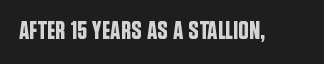
The image shows 26 px text type, upright; set normal letter spacing, not underlined.
